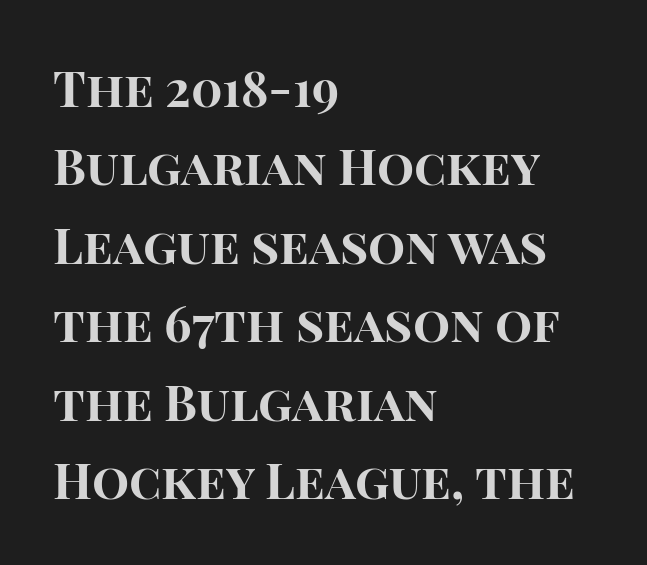
{"serif": "no", "italic": "no", "bold": "yes", "weight": "bold", "width": "normal", "stroke_contrast": "high", "x_height": "large", "monospaced": "no", "underline": "no", "align": "left", "line_spacing": "normal", "line_spacing_ratio": 1.6, "letter_spacing": "normal", "letter_spacing_em": 0.0, "glyph_px": 49}
